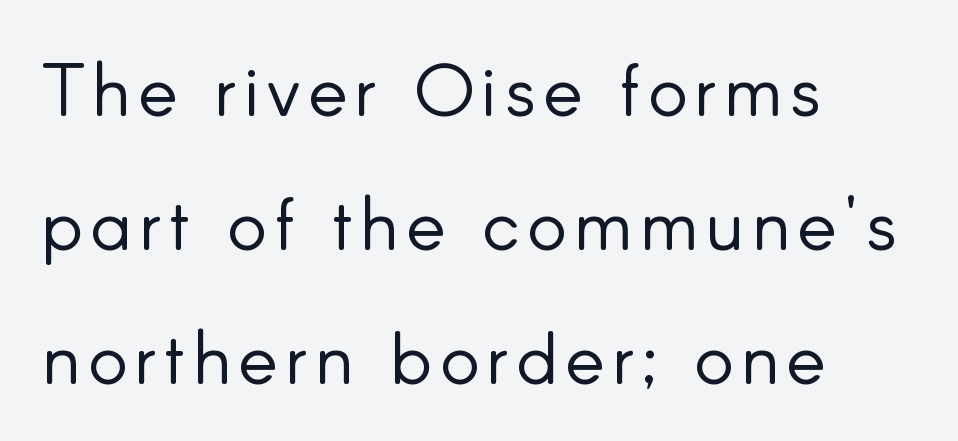
The weight tops out at a normal text grade. Style check: upright. The specimen omits any rule beneath the text block's lines. Visually the block forms a straight wall on the left and a jagged coastline on the right. Looks like regular typesetting: each glyph gets only the width it needs. I'd call this a sans setting — the letters go barefoot.
